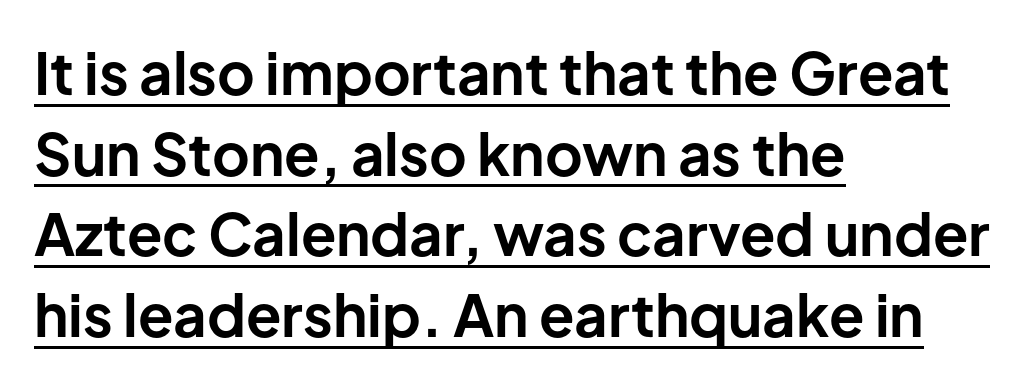
Q: Is the text bold? A: Yes.
Q: Is the text italic (slanted)? A: No, it is upright.
Q: Is the typeface a serif or a sans-serif typeface? A: Sans-serif.
Q: Is the text underlined? A: Yes.
Q: How is the paragraph aligned? A: Left-aligned.
Q: Is the spacing between letters normal or unusually wide? A: Normal.
Q: Is the spacing between lines tight, normal or loose? A: Normal.
Q: Width (condensed, normal, or wide)? A: Normal.
Q: Stroke contrast? A: Low.
Q: x-height? A: Medium.
Q: Monospaced? A: No.
